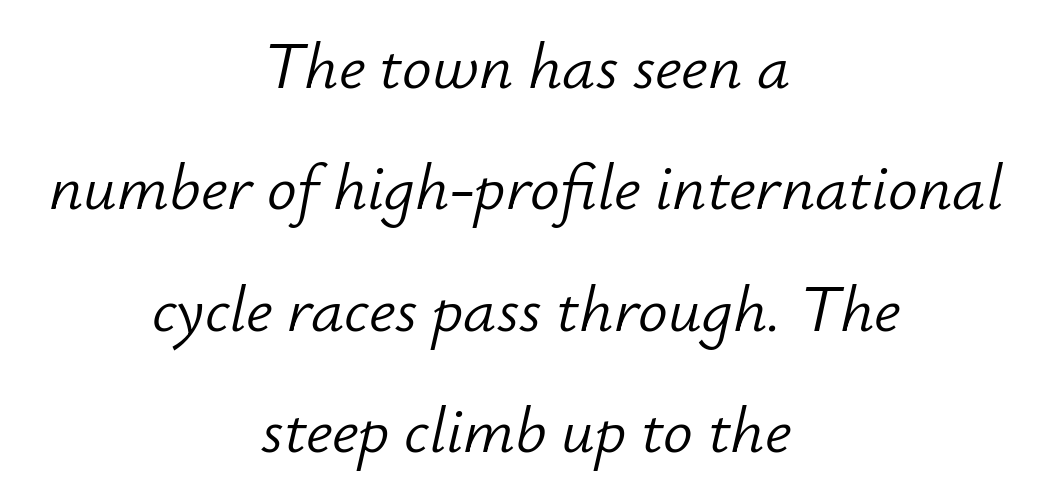
The characters are drawn with everyday or finer stroke widths. No extra tracking has been applied to these lines. A typesetter would call this proportional, since set widths differ per character. Any mark beneath the type? The region is blank. These lines are centered, leaving both edges ragged.
